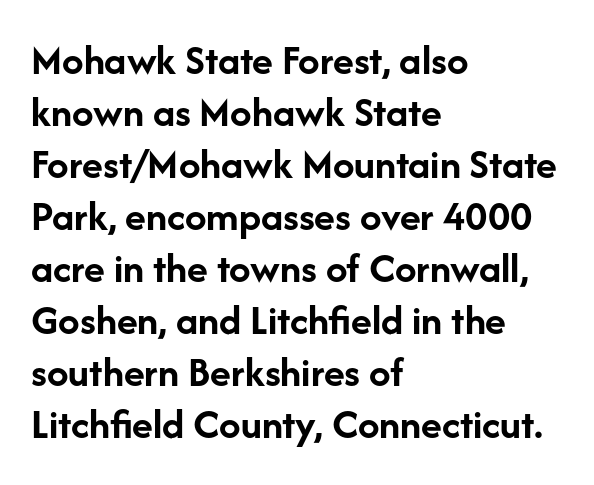
{"serif": "no", "italic": "no", "bold": "yes", "weight": "semibold", "width": "normal", "stroke_contrast": "low", "x_height": "medium", "monospaced": "no", "underline": "no", "align": "left", "line_spacing_ratio": 1.21, "letter_spacing": "normal", "letter_spacing_em": 0.0, "glyph_px": 43}
